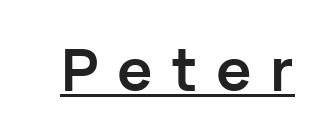
Q: Is the text bold? A: Yes.
Q: Is the text italic (slanted)? A: No, it is upright.
Q: Is the typeface a serif or a sans-serif typeface? A: Sans-serif.
Q: Is the text underlined? A: Yes.
Q: Is the spacing between letters normal or unusually wide? A: Unusually wide.
Q: Width (condensed, normal, or wide)? A: Normal.
Q: Stroke contrast? A: Low.
Q: x-height? A: Medium.
Q: Monospaced? A: No.
